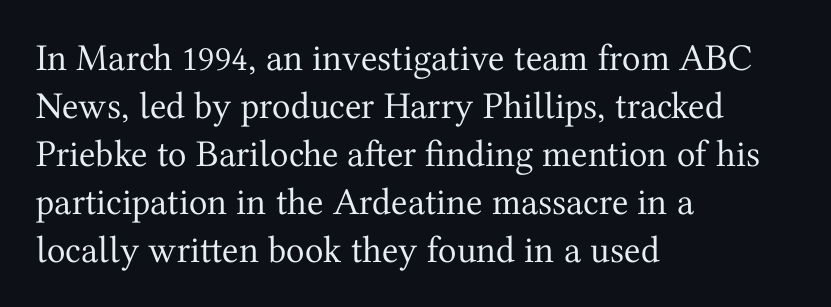
Q: Is the text bold? A: No.
Q: Is the text italic (slanted)? A: No, it is upright.
Q: Is the typeface a serif or a sans-serif typeface? A: Serif.
Q: Is the text underlined? A: No.
Q: How is the paragraph aligned? A: Left-aligned.
Q: Is the spacing between letters normal or unusually wide? A: Normal.
Q: Is the spacing between lines tight, normal or loose? A: Normal.
Q: Width (condensed, normal, or wide)? A: Normal.
Q: Stroke contrast? A: Medium.
Q: x-height? A: Medium.
Q: Monospaced? A: No.
